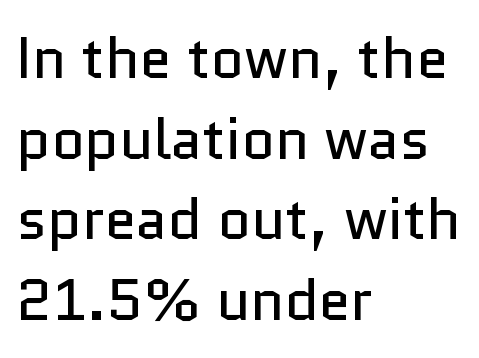
{"serif": "no", "italic": "no", "bold": "no", "weight": "regular", "width": "normal", "stroke_contrast": "low", "x_height": "medium", "monospaced": "no", "underline": "no", "align": "left", "line_spacing": "normal", "line_spacing_ratio": 1.39, "letter_spacing": "normal", "letter_spacing_em": 0.0, "glyph_px": 58}
